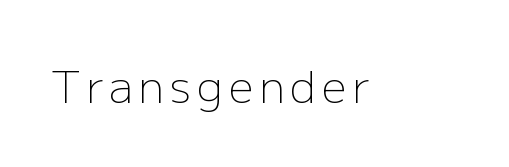
The image shows 44 px light sans-serif type, upright; set not underlined; low stroke contrast and a medium x-height.
